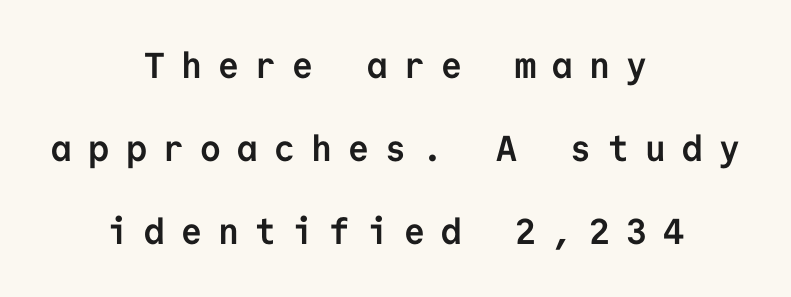
Q: Is the text bold? A: Yes.
Q: Is the text italic (slanted)? A: No, it is upright.
Q: Is the typeface a serif or a sans-serif typeface? A: Sans-serif.
Q: Is the text underlined? A: No.
Q: How is the paragraph aligned? A: Centered.
Q: Is the spacing between letters normal or unusually wide? A: Unusually wide.
Q: Is the spacing between lines tight, normal or loose? A: Loose.
Q: Width (condensed, normal, or wide)? A: Normal.
Q: Stroke contrast? A: Low.
Q: x-height? A: Medium.
Q: Monospaced? A: Yes.
